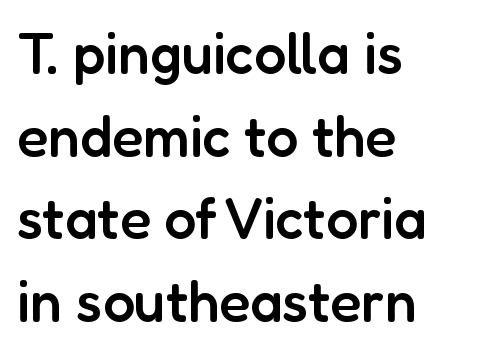
Q: Is the text bold? A: Semi-bold.
Q: Is the text italic (slanted)? A: No, it is upright.
Q: Is the typeface a serif or a sans-serif typeface? A: Sans-serif.
Q: Is the text underlined? A: No.
Q: How is the paragraph aligned? A: Left-aligned.
Q: Is the spacing between letters normal or unusually wide? A: Normal.
Q: Is the spacing between lines tight, normal or loose? A: Normal.
Q: Width (condensed, normal, or wide)? A: Normal.
Q: Stroke contrast? A: Low.
Q: x-height? A: Medium.
Q: Monospaced? A: No.
